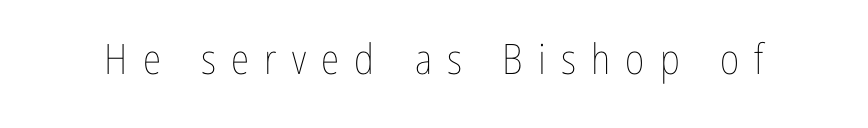
{"italic": "no", "bold": "no", "weight": "thin", "width": "condensed", "stroke_contrast": "low", "x_height": "medium", "monospaced": "no", "underline": "no", "letter_spacing": "wide", "letter_spacing_em": 0.36, "glyph_px": 42}
